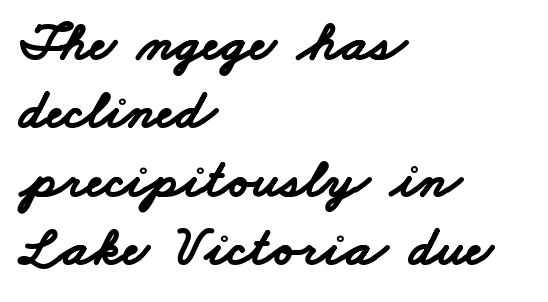
{"serif": "no", "bold": "yes", "weight": "bold", "width": "wide", "stroke_contrast": "low", "x_height": "small", "monospaced": "no", "underline": "no", "align": "left", "line_spacing_ratio": 1.22, "letter_spacing": "normal", "letter_spacing_em": 0.0, "glyph_px": 56}
